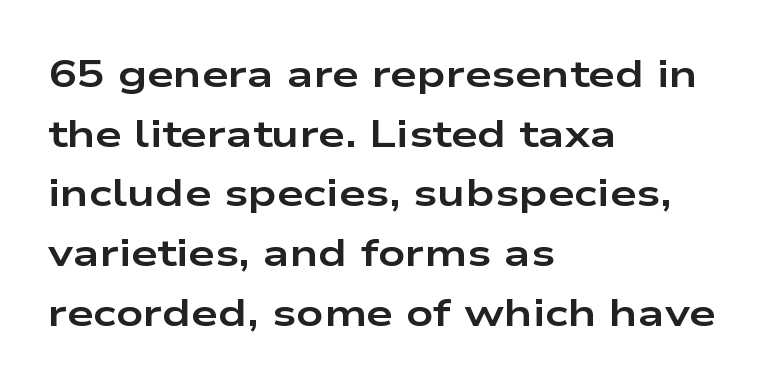
Q: Is the text bold? A: Yes.
Q: Is the text italic (slanted)? A: No, it is upright.
Q: Is the typeface a serif or a sans-serif typeface? A: Sans-serif.
Q: Is the text underlined? A: No.
Q: How is the paragraph aligned? A: Left-aligned.
Q: Is the spacing between letters normal or unusually wide? A: Normal.
Q: Is the spacing between lines tight, normal or loose? A: Normal.
Q: Width (condensed, normal, or wide)? A: Wide.
Q: Stroke contrast? A: Low.
Q: x-height? A: Medium.
Q: Monospaced? A: No.
